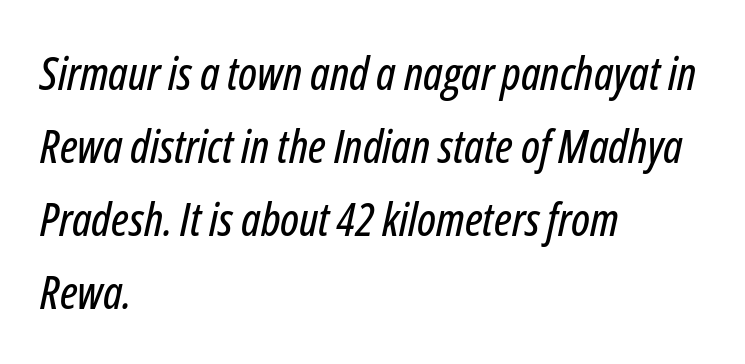
{"italic": "yes", "lean": "right", "slant_degrees": 12, "width": "condensed", "stroke_contrast": "low", "x_height": "medium", "monospaced": "no", "underline": "no", "align": "left", "line_spacing": "normal", "line_spacing_ratio": 1.59, "letter_spacing": "normal", "letter_spacing_em": 0.0, "glyph_px": 46}
